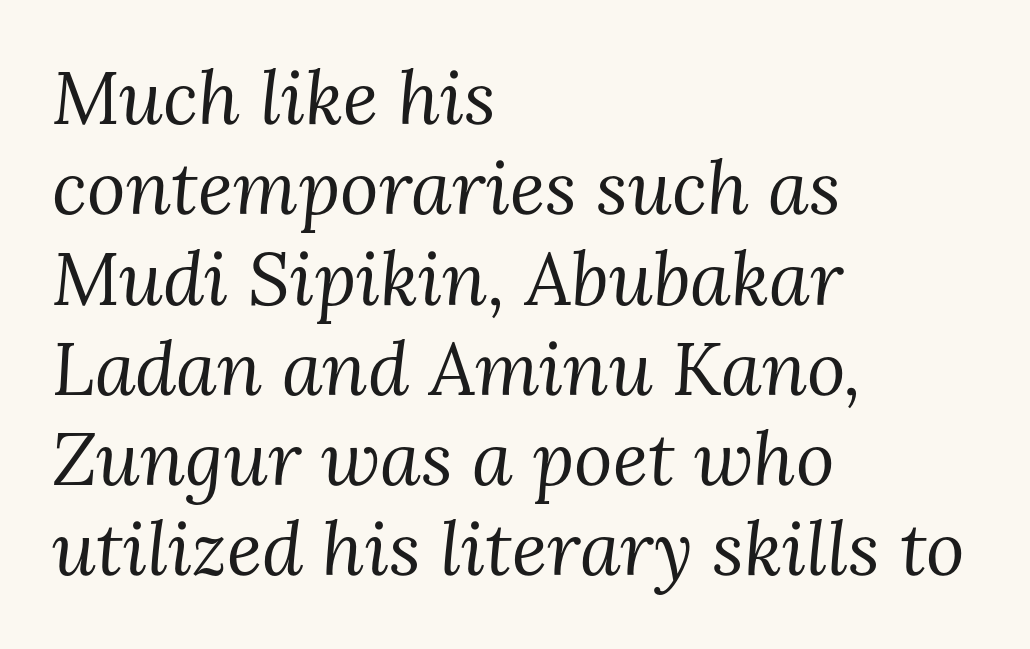
The image shows 74 px regular-weight serif type, italic (leaning right); set left-aligned, line spacing 1.22x, normal letter spacing, not underlined; medium stroke contrast and a medium x-height.
